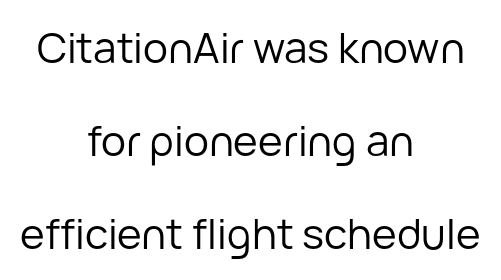
The image shows 42 px regular-weight sans-serif type, upright; set centered, loose line spacing (2.21x), normal letter spacing, not underlined; low stroke contrast and a medium x-height.
